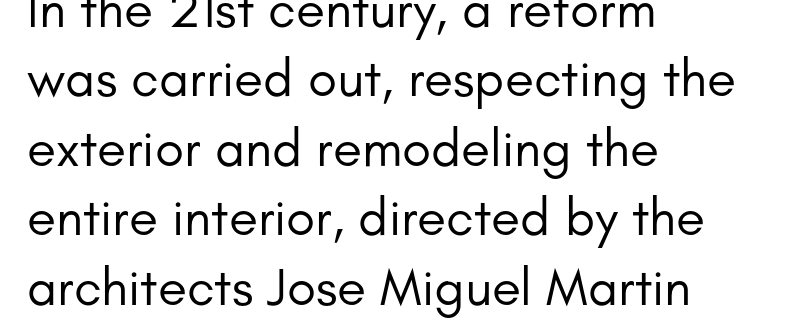
Q: Is the text bold? A: No.
Q: Is the text italic (slanted)? A: No, it is upright.
Q: Is the typeface a serif or a sans-serif typeface? A: Sans-serif.
Q: Is the text underlined? A: No.
Q: How is the paragraph aligned? A: Left-aligned.
Q: Is the spacing between letters normal or unusually wide? A: Normal.
Q: Is the spacing between lines tight, normal or loose? A: Normal.
Q: Width (condensed, normal, or wide)? A: Normal.
Q: Stroke contrast? A: Low.
Q: x-height? A: Small.
Q: Monospaced? A: No.
